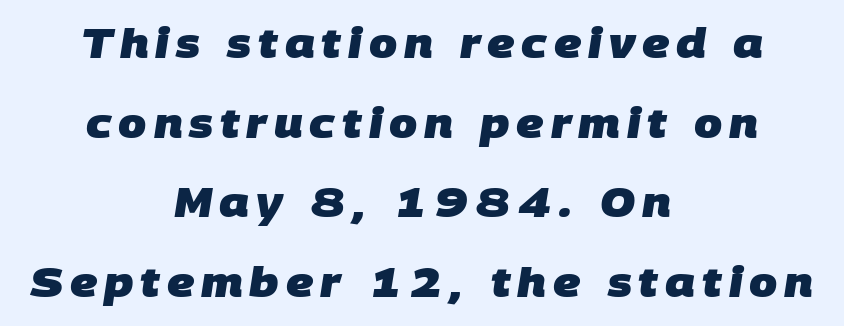
{"serif": "no", "bold": "yes", "weight": "heavy", "width": "normal", "stroke_contrast": "low", "x_height": "large", "monospaced": "no", "underline": "no", "align": "center", "line_spacing": "loose", "line_spacing_ratio": 1.99, "glyph_px": 40}
